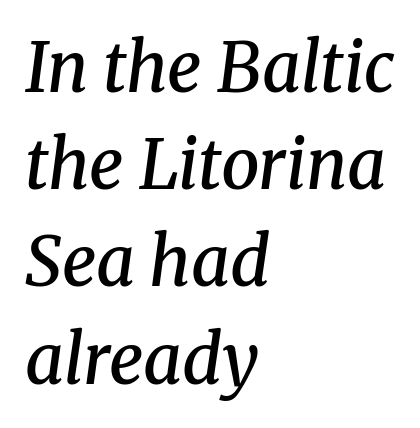
The face used here has a pronounced slope to its letters. Do the characters align in a grid? No, the font is proportional. The typesetting leans somewhat heavy: a semibold. Horizontal alignment here is leftward, the default for most running prose.
